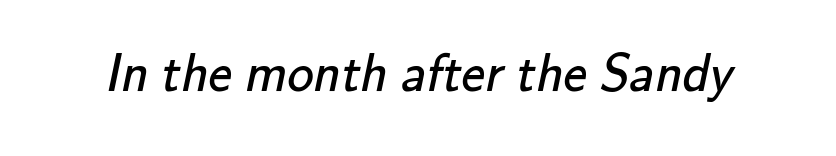
The rendering uses natural spacing where letterforms have individual widths. The specimen omits any rule beneath the text block's lines. Nothing sits at the stroke ends, so this counts as sans-serif. The letters sit at their default tracking, neither squeezed nor spread. Weight: in the light-to-regular range.
